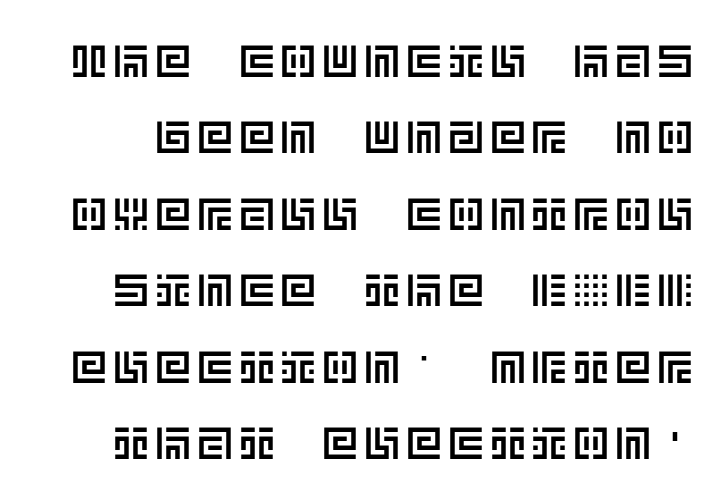
{"italic": "no", "width": "normal", "x_height": "large", "underline": "no", "line_spacing": "normal", "line_spacing_ratio": 1.7, "glyph_px": 45}
